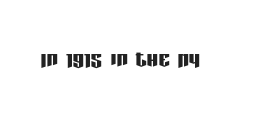
Q: Is the text italic (slanted)? A: No, it is upright.
Q: Is the typeface a serif or a sans-serif typeface? A: Sans-serif.
Q: Is the text underlined? A: No.
Q: Is the spacing between letters normal or unusually wide? A: Normal.
Q: Width (condensed, normal, or wide)? A: Condensed.
Q: Stroke contrast? A: Low.
Q: x-height? A: Large.
Q: Monospaced? A: No.
